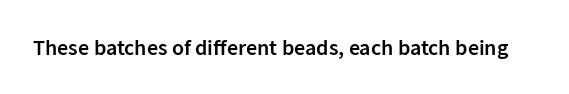
{"italic": "no", "bold": "semi", "underline": "no", "letter_spacing": "normal", "letter_spacing_em": 0.0, "glyph_px": 22}
